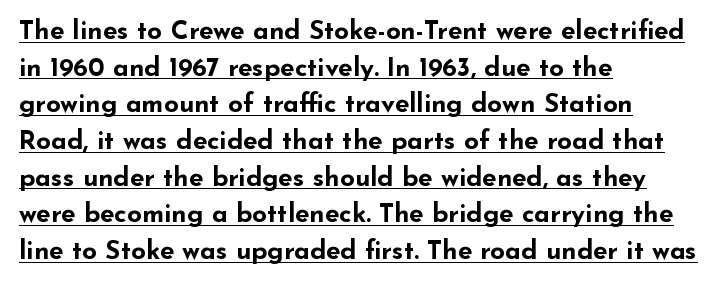
The image shows 26 px bold type, upright; set left-aligned, normal line spacing (1.41x), normal letter spacing, underlined.
